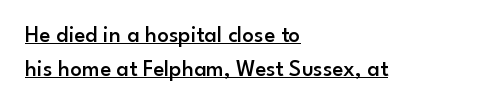
Q: Is the text bold? A: Semi-bold.
Q: Is the text italic (slanted)? A: No, it is upright.
Q: Is the text underlined? A: Yes.
Q: How is the paragraph aligned? A: Left-aligned.
Q: Is the spacing between letters normal or unusually wide? A: Normal.
Q: Is the spacing between lines tight, normal or loose? A: Normal.
